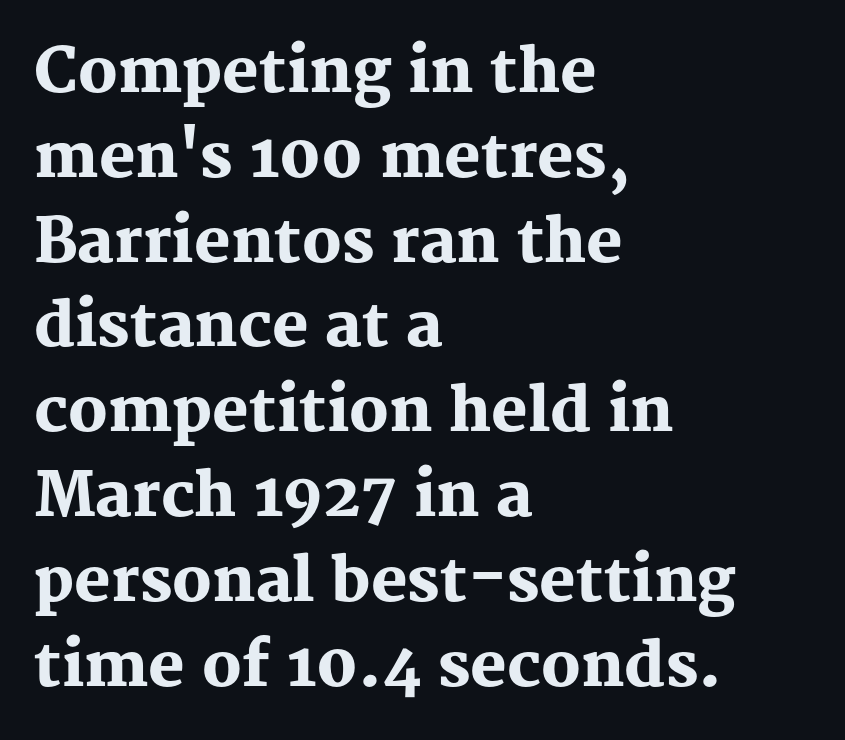
{"serif": "yes", "italic": "no", "bold": "yes", "weight": "heavy", "width": "normal", "stroke_contrast": "medium", "x_height": "medium", "monospaced": "no", "underline": "no", "align": "left", "line_spacing": "normal", "line_spacing_ratio": 1.39, "letter_spacing": "normal", "letter_spacing_em": 0.0, "glyph_px": 61}
